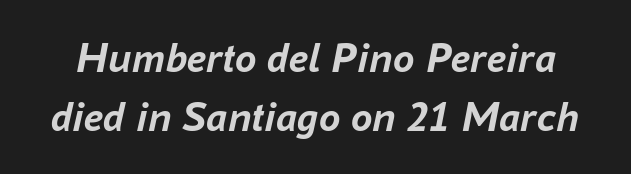
{"italic": "yes", "lean": "right", "slant_degrees": 16, "bold": "yes", "weight": "semibold", "width": "normal", "stroke_contrast": "low", "x_height": "medium", "monospaced": "no", "underline": "no", "line_spacing": "normal", "line_spacing_ratio": 1.37, "letter_spacing": "normal", "letter_spacing_em": 0.0, "glyph_px": 43}
